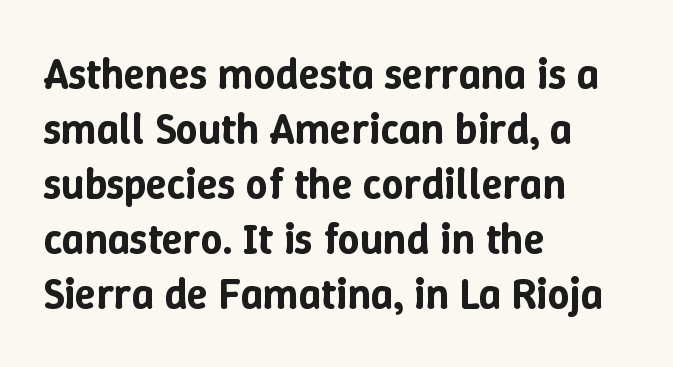
Q: Is the text italic (slanted)? A: No, it is upright.
Q: Is the text underlined? A: No.
Q: How is the paragraph aligned? A: Left-aligned.
Q: Is the spacing between letters normal or unusually wide? A: Normal.
Q: Is the spacing between lines tight, normal or loose? A: Normal.
Q: Width (condensed, normal, or wide)? A: Normal.
Q: Stroke contrast? A: Low.
Q: x-height? A: Medium.
Q: Monospaced? A: No.
